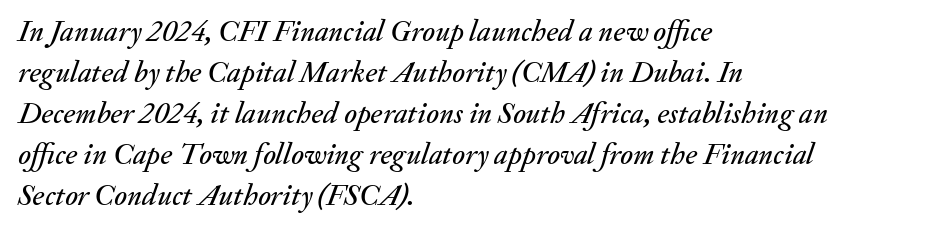
{"italic": "yes", "lean": "right", "slant_degrees": 20, "width": "normal", "stroke_contrast": "medium", "x_height": "small", "monospaced": "no", "underline": "no", "align": "left", "line_spacing": "normal", "line_spacing_ratio": 1.37, "letter_spacing": "normal", "letter_spacing_em": 0.0, "glyph_px": 30}
